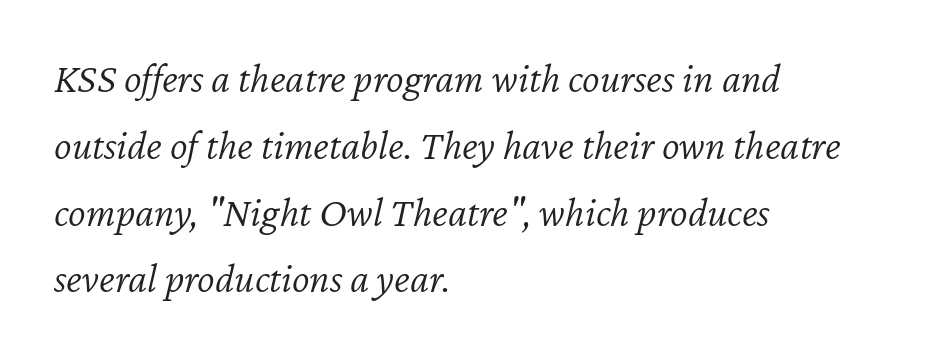
The image shows 42 px light type, italic (leaning right); set left-aligned, normal line spacing (1.59x), normal letter spacing, not underlined; low stroke contrast and a medium x-height.
